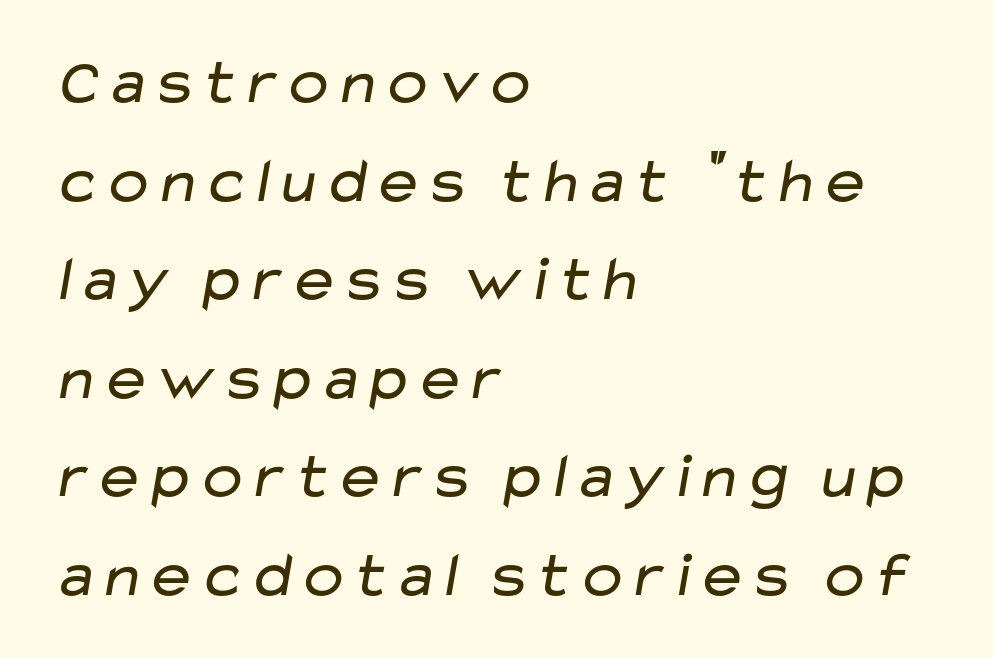
Notice how the passage keeps a crisp vertical edge on the left only. Stem width sits at or under what a default text font uses. You could not count columns in this text — the font is proportionally spaced. One glance says typical: line gaps are just what's usual. The area under the type is left untouched.
